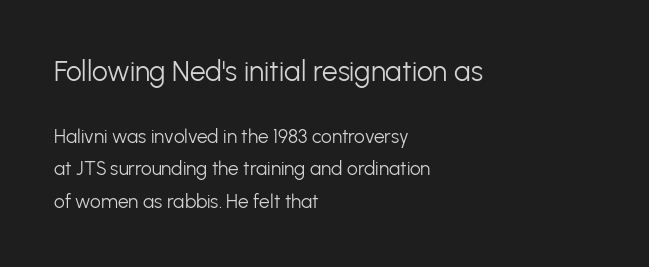
The image shows 28 px light sans-serif type, upright; set left-aligned, normal line spacing (1.7x), normal letter spacing, not underlined; the first (top) block is 1.47x larger; low stroke contrast and a medium x-height.
